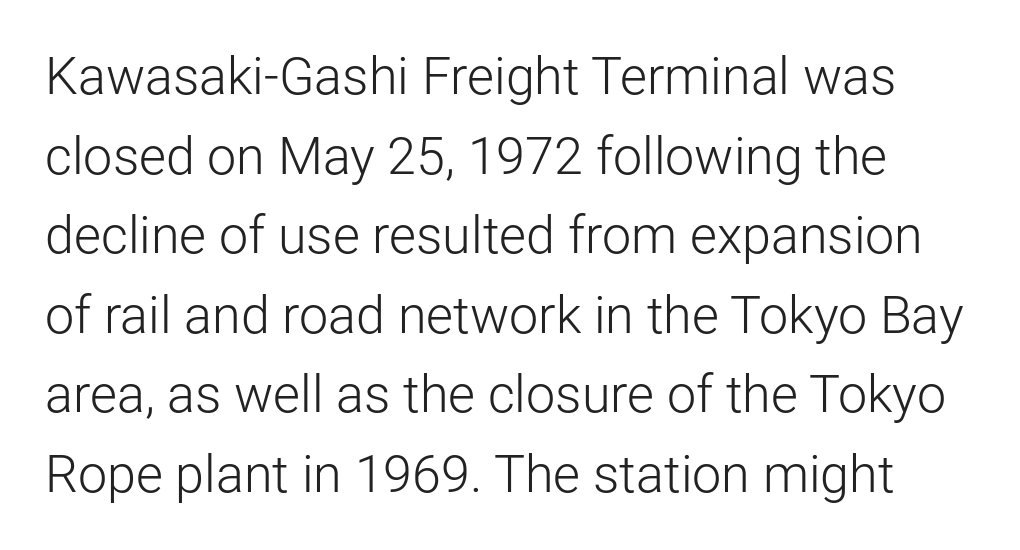
{"serif": "no", "italic": "no", "bold": "no", "weight": "light", "width": "normal", "stroke_contrast": "low", "x_height": "medium", "monospaced": "no", "underline": "no", "line_spacing": "normal", "line_spacing_ratio": 1.53, "letter_spacing": "normal", "letter_spacing_em": 0.0, "glyph_px": 52}
